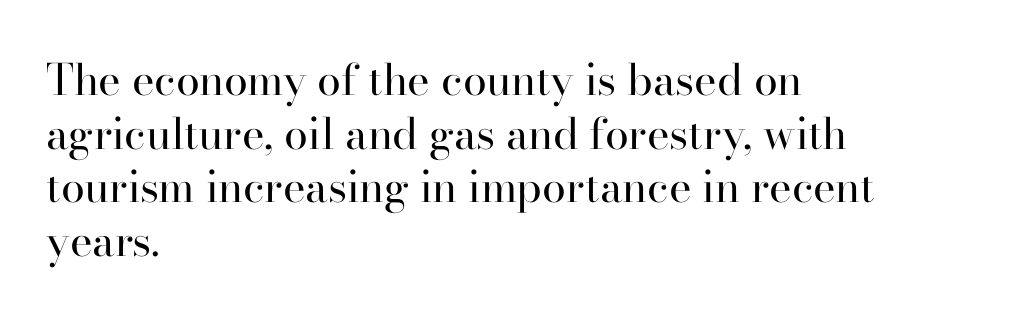
The image shows 43 px regular-weight serif type, upright; set left-aligned, normal line spacing (1.25x), normal letter spacing, not underlined; high stroke contrast and a small x-height.
